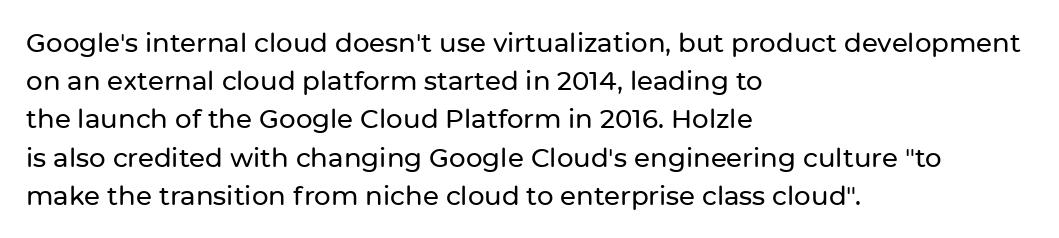
{"italic": "no", "underline": "no", "align": "left", "line_spacing": "normal", "line_spacing_ratio": 1.47, "letter_spacing": "normal", "letter_spacing_em": 0.0, "glyph_px": 26}
